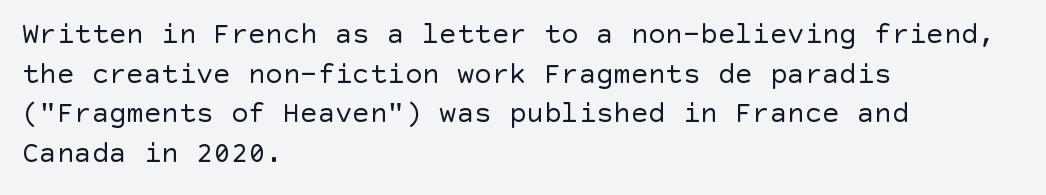
{"serif": "no", "italic": "no", "bold": "no", "weight": "regular", "width": "normal", "x_height": "large", "underline": "no", "align": "left", "line_spacing": "normal", "line_spacing_ratio": 1.37, "letter_spacing": "normal", "letter_spacing_em": 0.0, "glyph_px": 29}
